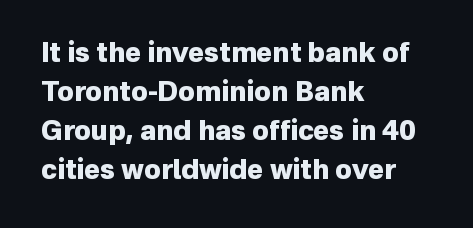
The image shows 27 px bold type, upright; set left-aligned, normal line spacing (1.45x), normal letter spacing, not underlined.
